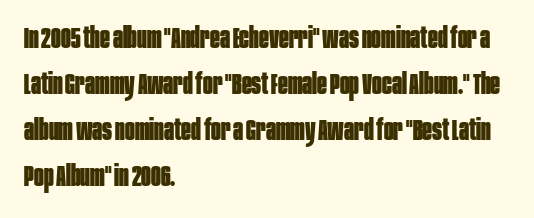
The image shows 29 px bold, condensed sans-serif type, upright; set left-aligned, normal line spacing (1.59x), normal letter spacing, not underlined; low stroke contrast and a large x-height.
